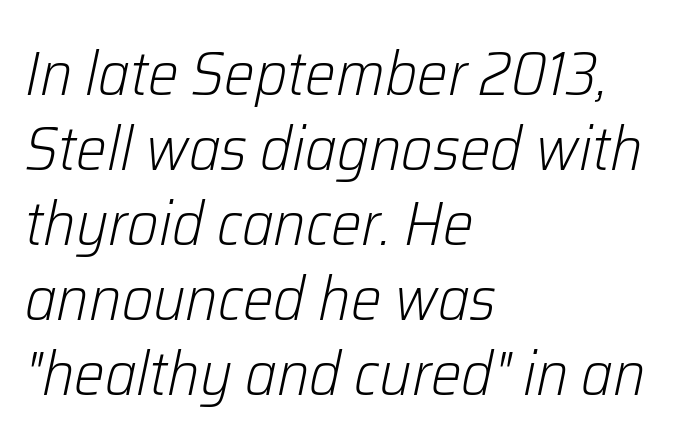
The typography opts for an oblique posture over an upright one. In CSS terms this would be text-align: left. The gap between lines stays unmarked. Unbolded letterforms with no extra heft.
